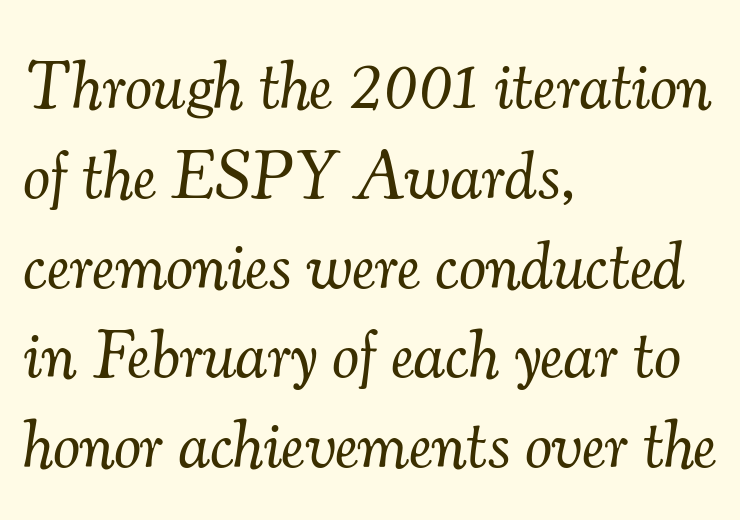
The image shows 68 px light serif type, italic (leaning right); set left-aligned, normal line spacing (1.32x), normal letter spacing, not underlined; medium stroke contrast and a small x-height.
